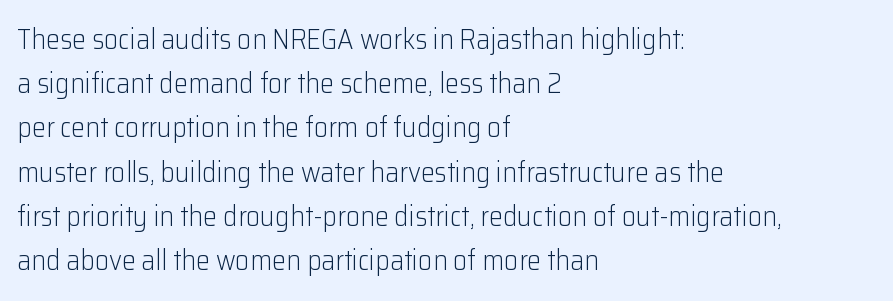
You can tell from the bare stems that sans-serif type was used. Ascenders rise straight up at ninety degrees. Underline: absent. Compared with typical body copy, the letter spacing here is the same. Vertical stems look standard width or narrower in stroke.
